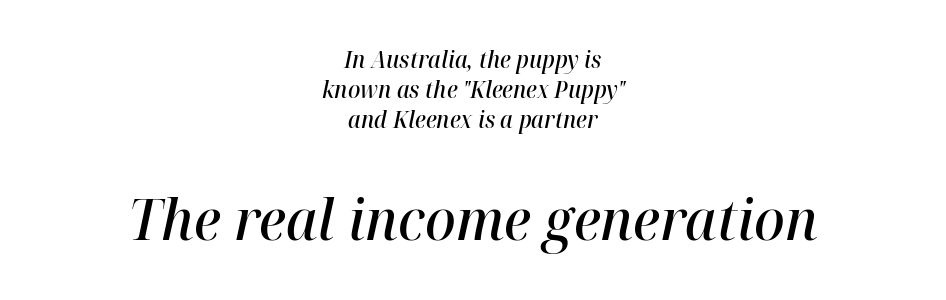
In terms of weight, the rendering is demibold, just under bold. Every character sits at an angle, as italics do. One-word summary of the alignment: center. Does the leading feel generous? No, just average. Between one letter and the next there's only the usual sliver of space.
